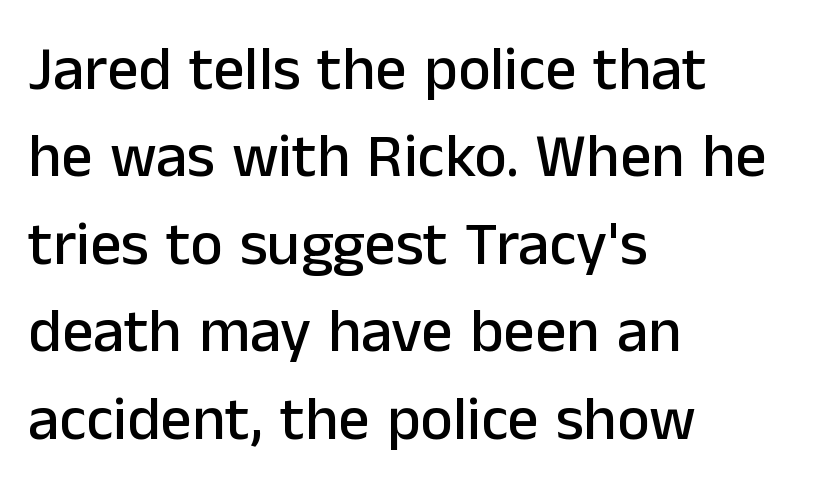
The image shows 62 px sans-serif type, upright; set left-aligned, normal line spacing (1.41x), normal letter spacing, not underlined; low stroke contrast and a medium x-height.
